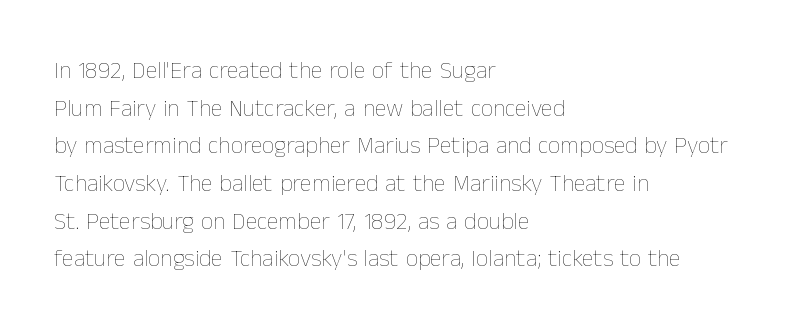
{"italic": "no", "bold": "no", "underline": "no", "align": "left", "line_spacing": "normal", "line_spacing_ratio": 1.57, "letter_spacing": "normal", "letter_spacing_em": 0.0, "glyph_px": 24}
